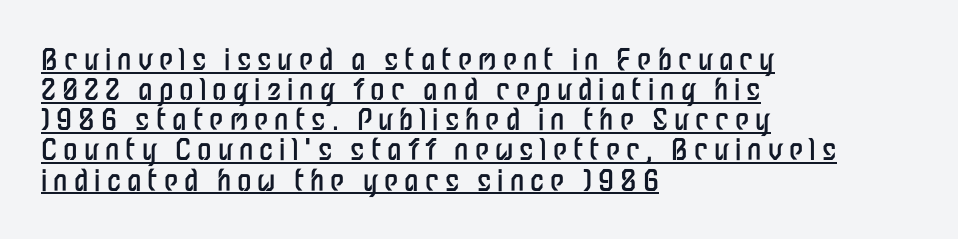
{"serif": "no", "italic": "no", "bold": "no", "weight": "regular", "width": "condensed", "stroke_contrast": "low", "x_height": "medium", "monospaced": "no", "underline": "yes", "align": "left", "line_spacing": "tight", "line_spacing_ratio": 1.04, "letter_spacing": "wide", "letter_spacing_em": 0.21, "glyph_px": 29}
